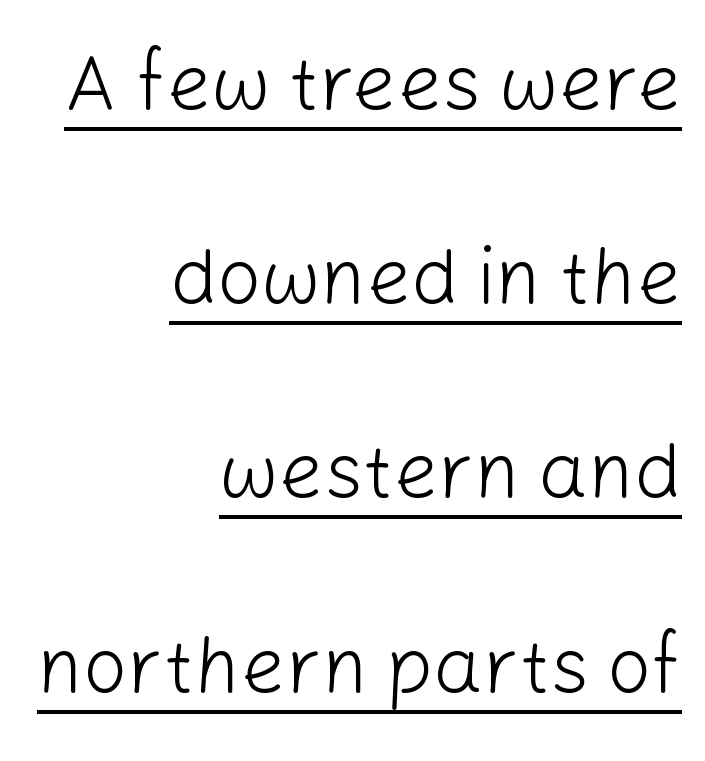
Q: Is the text bold? A: No.
Q: Is the text italic (slanted)? A: No, it is upright.
Q: Is the typeface a serif or a sans-serif typeface? A: Sans-serif.
Q: Is the text underlined? A: Yes.
Q: How is the paragraph aligned? A: Right-aligned.
Q: Is the spacing between letters normal or unusually wide? A: Normal.
Q: Is the spacing between lines tight, normal or loose? A: Loose.
Q: Width (condensed, normal, or wide)? A: Normal.
Q: Stroke contrast? A: Low.
Q: x-height? A: Medium.
Q: Monospaced? A: No.
